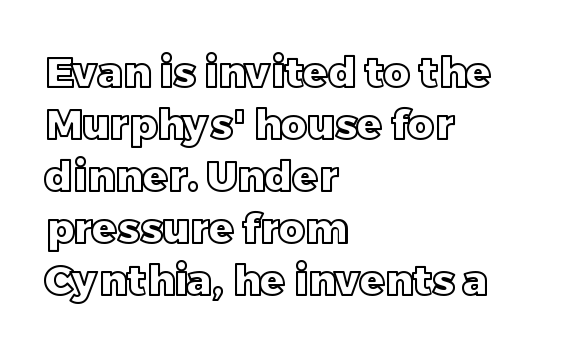
Q: Is the text italic (slanted)? A: No, it is upright.
Q: Is the text underlined? A: No.
Q: How is the paragraph aligned? A: Left-aligned.
Q: Is the spacing between letters normal or unusually wide? A: Normal.
Q: Is the spacing between lines tight, normal or loose? A: Normal.
Q: Width (condensed, normal, or wide)? A: Normal.
Q: x-height? A: Large.
Q: Monospaced? A: No.
